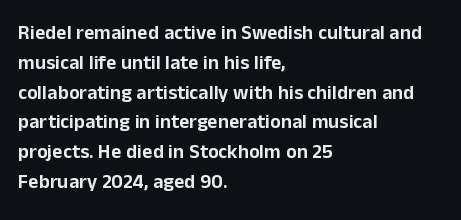
Notice how descenders clear the ascenders below comfortably — that's standard leading. In terms of letterspacing, this is plain default setting. Descender tails drop into unmarked territory. Layout note: lines flush left. The typography opts for an upright posture over an oblique one.
